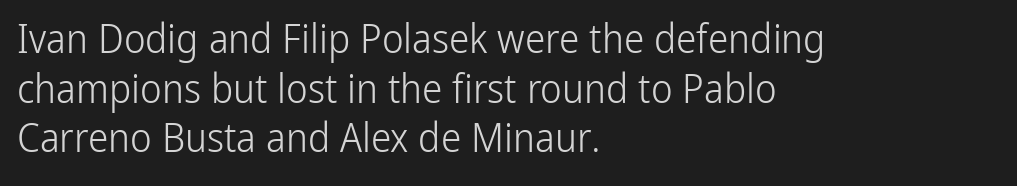
The image shows 41 px light, condensed sans-serif type, upright; set left-aligned, line spacing 1.21x, normal letter spacing, not underlined; low stroke contrast and a medium x-height.
